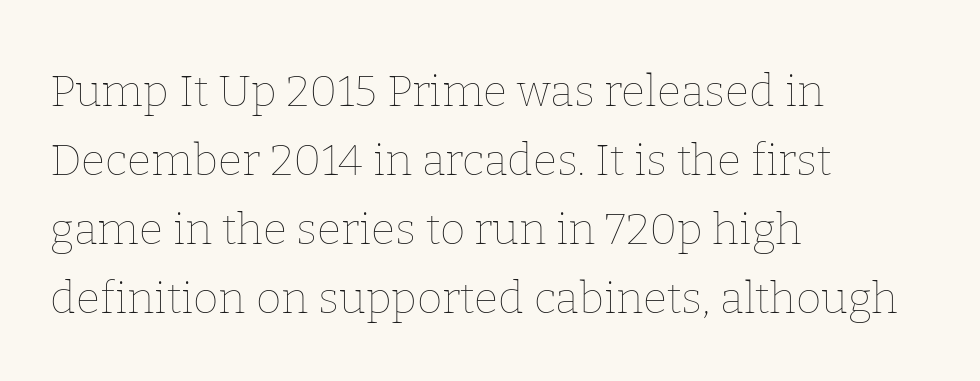
The image shows 44 px thin type, upright; set left-aligned, normal line spacing (1.57x), normal letter spacing, not underlined; low stroke contrast and a medium x-height.
